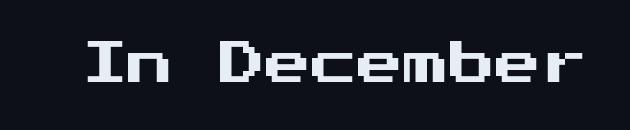
{"serif": "no", "italic": "no", "width": "normal", "stroke_contrast": "medium", "x_height": "medium", "underline": "no", "letter_spacing": "normal", "letter_spacing_em": 0.0, "glyph_px": 46}
